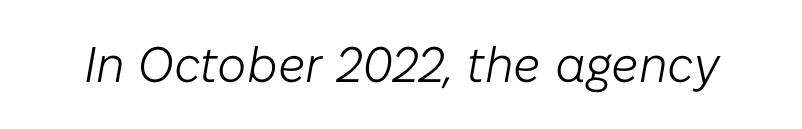
Q: Is the text bold? A: No.
Q: Is the text italic (slanted)? A: Yes, it leans right by about 10 degrees.
Q: Is the text underlined? A: No.
Q: Is the spacing between letters normal or unusually wide? A: Normal.
Q: Width (condensed, normal, or wide)? A: Normal.
Q: Stroke contrast? A: Low.
Q: x-height? A: Medium.
Q: Monospaced? A: No.
